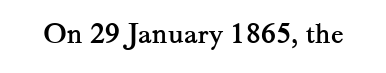
Compared with typical body copy, the letter spacing here is the same. The area under the type is left untouched. The passage shown is typeset with a serif family. Do the characters align in a grid? No, the font is proportional. Tall strokes in this sample are plumb rather than angled.
